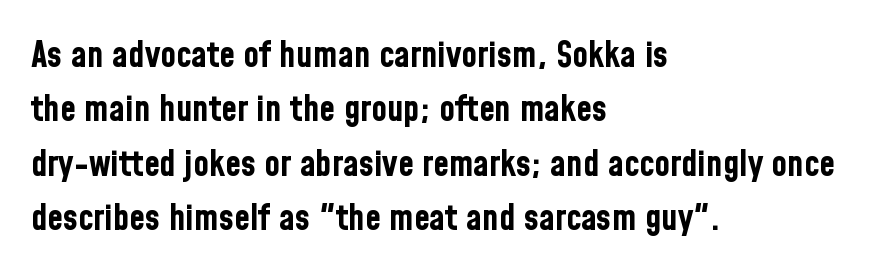
{"serif": "no", "italic": "no", "bold": "yes", "weight": "bold", "width": "condensed", "stroke_contrast": "low", "x_height": "medium", "monospaced": "no", "underline": "no", "align": "left", "line_spacing": "normal", "line_spacing_ratio": 1.51, "letter_spacing": "normal", "letter_spacing_em": 0.0, "glyph_px": 36}
